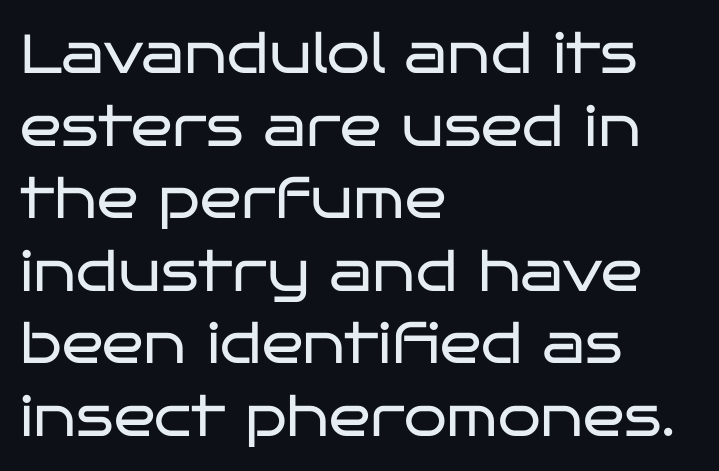
{"serif": "no", "italic": "no", "bold": "no", "weight": "regular", "width": "wide", "stroke_contrast": "low", "x_height": "large", "monospaced": "no", "underline": "no", "align": "left", "line_spacing": "normal", "line_spacing_ratio": 1.32, "letter_spacing": "normal", "letter_spacing_em": 0.0, "glyph_px": 55}
